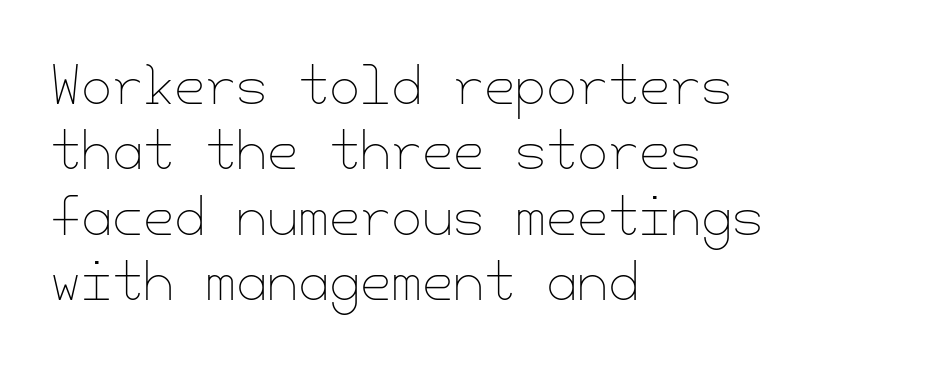
The line-height multiplier appears to be the usual default. Caption: multi-line text, flush left, ragged right. The specimen reads as upright at a glance. Check the space under the baseline: it is left empty. Tracking here is standard; glyphs follow each other at the usual distance. The weight tops out at a normal text grade.
